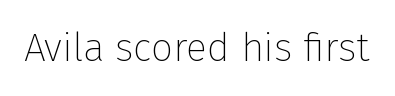
Stroke mass is kept to a normal reading level or below. Short note: letters normally spaced. Nobody drew a line under any word here. Ascenders rise straight up at ninety degrees. Are there feet on the stems? There aren't — it's a sans.
